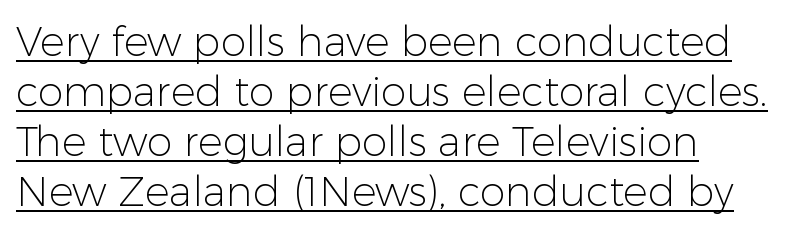
{"serif": "no", "italic": "no", "bold": "no", "weight": "light", "width": "normal", "stroke_contrast": "low", "x_height": "medium", "monospaced": "no", "underline": "yes", "line_spacing_ratio": 1.22, "letter_spacing": "normal", "letter_spacing_em": 0.0, "glyph_px": 41}
